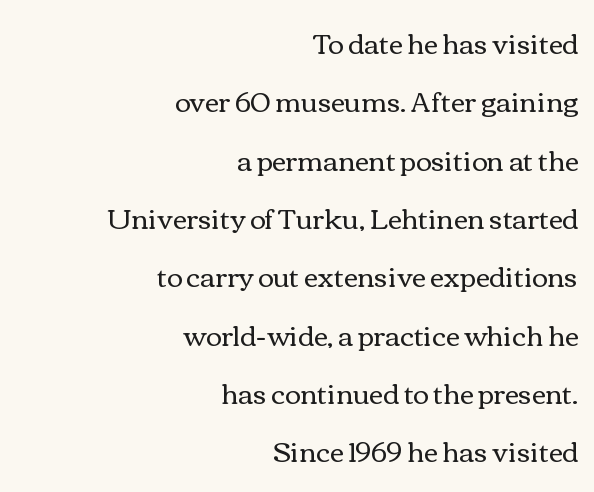
{"italic": "no", "bold": "no", "underline": "no", "align": "right", "line_spacing": "loose", "line_spacing_ratio": 2.16, "letter_spacing": "normal", "letter_spacing_em": 0.0, "glyph_px": 27}
